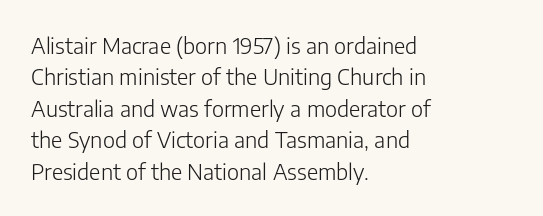
The line-height multiplier appears to be the usual default. The ragged edge is on the right, which tells us the setting is flush left. A typesetter would mark this as roman, not italic. This sample uses plain, unmodified letter spacing. No letter is thick-stroked: the sample isn't bold.
